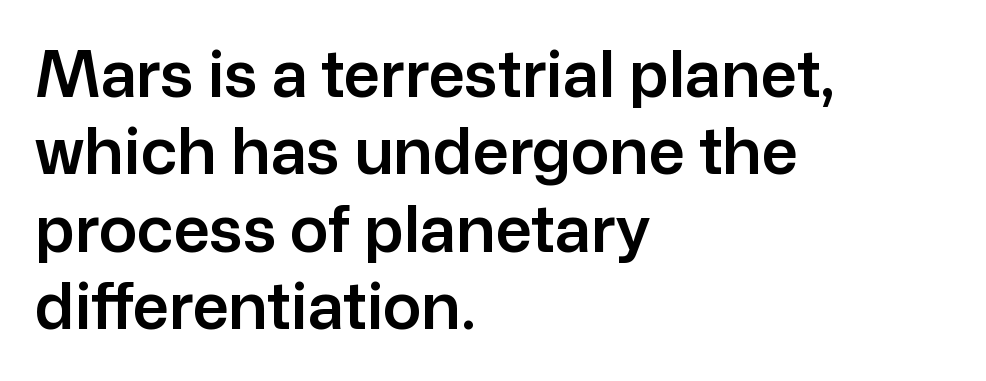
Q: Is the text italic (slanted)? A: No, it is upright.
Q: Is the typeface a serif or a sans-serif typeface? A: Sans-serif.
Q: Is the text underlined? A: No.
Q: How is the paragraph aligned? A: Left-aligned.
Q: Is the spacing between letters normal or unusually wide? A: Normal.
Q: Width (condensed, normal, or wide)? A: Normal.
Q: Stroke contrast? A: Low.
Q: x-height? A: Medium.
Q: Monospaced? A: No.
